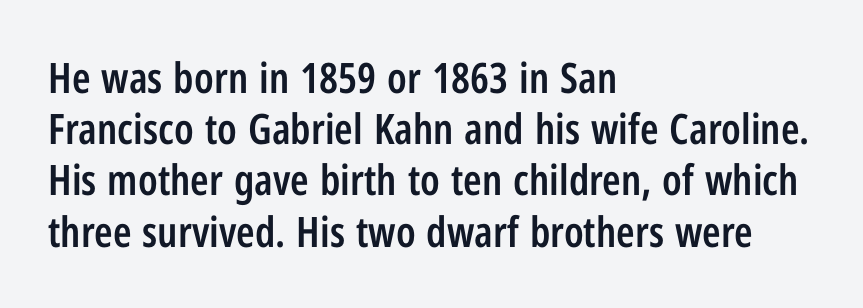
Q: Is the text bold? A: Semi-bold.
Q: Is the text italic (slanted)? A: No, it is upright.
Q: Is the typeface a serif or a sans-serif typeface? A: Sans-serif.
Q: Is the text underlined? A: No.
Q: How is the paragraph aligned? A: Left-aligned.
Q: Is the spacing between letters normal or unusually wide? A: Normal.
Q: Width (condensed, normal, or wide)? A: Condensed.
Q: Stroke contrast? A: Low.
Q: x-height? A: Medium.
Q: Monospaced? A: No.
